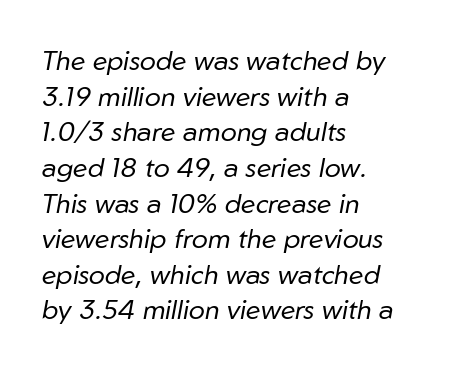
Teacher's note: observe the even left margin — that is flush-left alignment. Baseline-to-baseline distance is the conventional proportion of letter height. There's an unmistakable incline to the writing here. Only glyphs here, with clear space below each row. Letter spacing: default.
